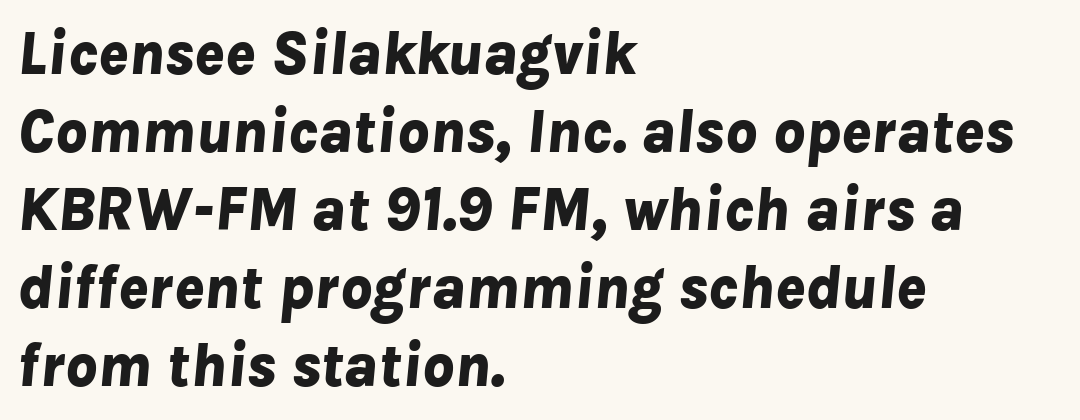
The image shows 62 px bold type, italic (leaning right); set left-aligned, normal line spacing (1.26x), normal letter spacing, not underlined; low stroke contrast and a medium x-height.
